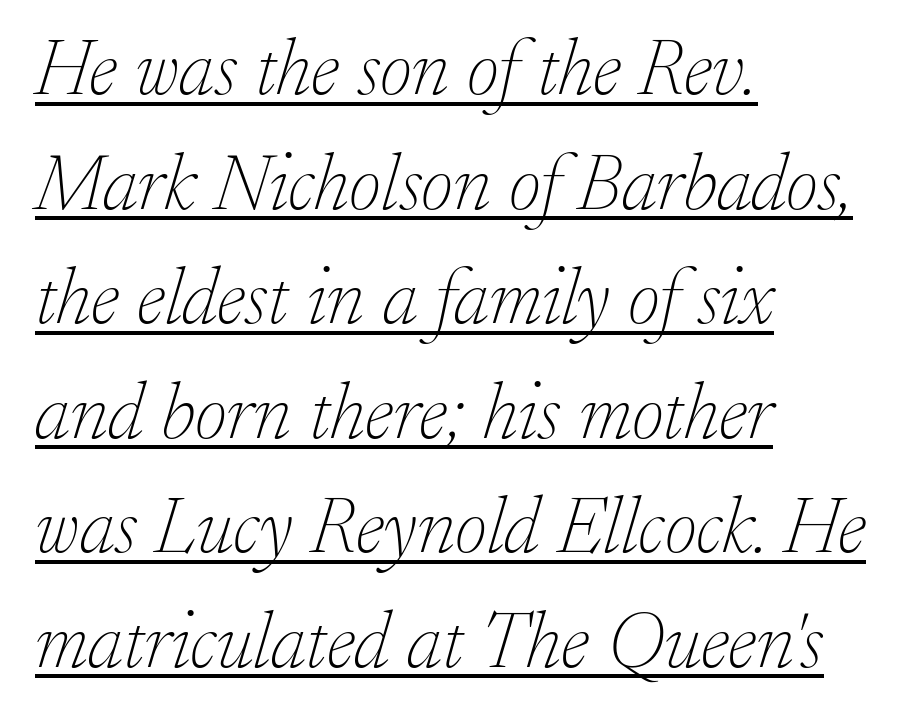
The image shows 79 px thin serif type, italic (leaning right); set left-aligned, normal line spacing (1.45x), normal letter spacing, underlined; low stroke contrast and a small x-height.
